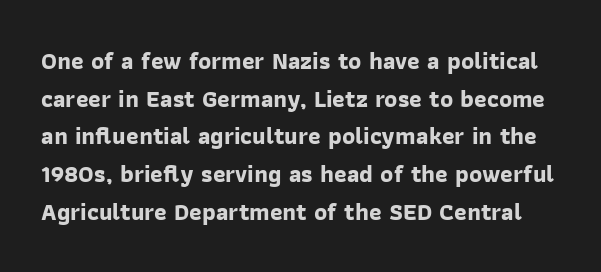
The image shows 24 px bold type; set normal line spacing (1.57x), normal letter spacing, not underlined.
